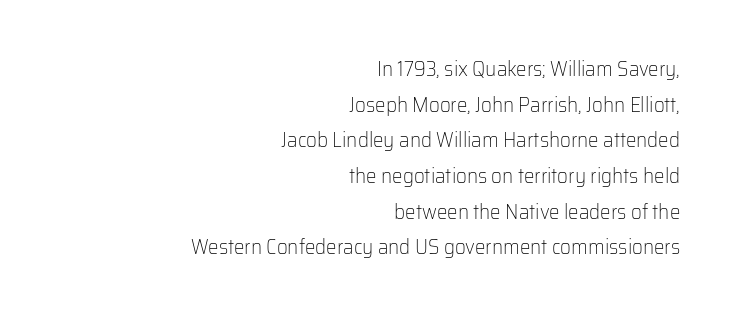
{"italic": "no", "bold": "no", "underline": "no", "align": "right", "line_spacing": "normal", "line_spacing_ratio": 1.7, "letter_spacing": "normal", "letter_spacing_em": 0.0, "glyph_px": 21}
